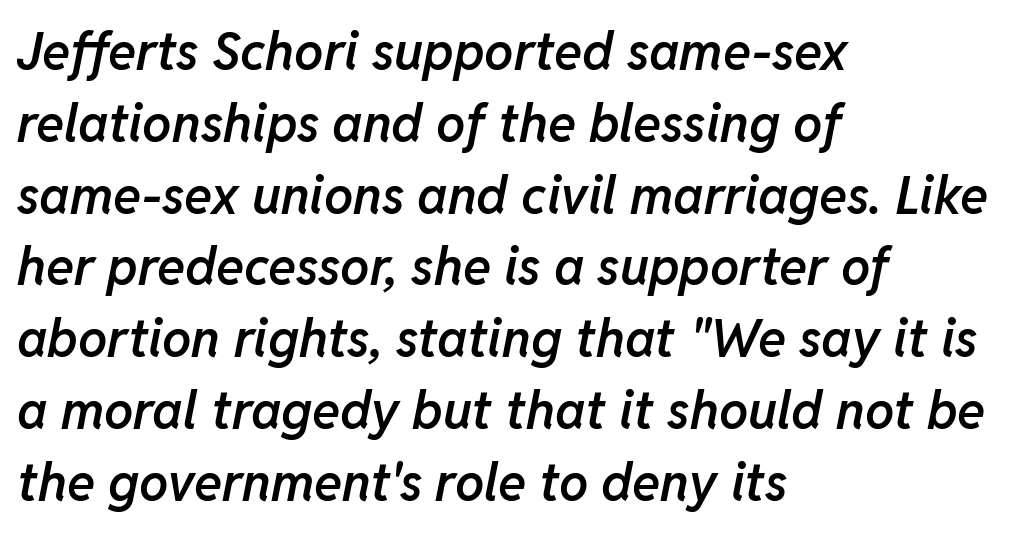
Q: Is the text bold? A: Semi-bold.
Q: Is the text italic (slanted)? A: Yes, it leans right by about 11 degrees.
Q: Is the text underlined? A: No.
Q: How is the paragraph aligned? A: Left-aligned.
Q: Is the spacing between letters normal or unusually wide? A: Normal.
Q: Is the spacing between lines tight, normal or loose? A: Normal.
Q: Width (condensed, normal, or wide)? A: Normal.
Q: Stroke contrast? A: Low.
Q: x-height? A: Medium.
Q: Monospaced? A: No.
